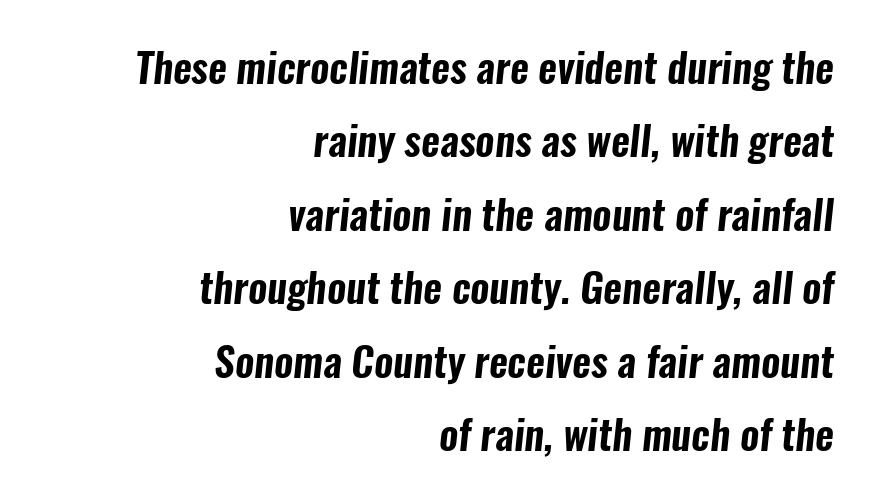
Q: Is the typeface a serif or a sans-serif typeface? A: Sans-serif.
Q: Is the text underlined? A: No.
Q: How is the paragraph aligned? A: Right-aligned.
Q: Is the spacing between letters normal or unusually wide? A: Normal.
Q: Width (condensed, normal, or wide)? A: Condensed.
Q: Stroke contrast? A: Low.
Q: x-height? A: Medium.
Q: Monospaced? A: No.
